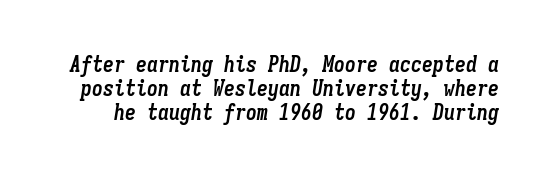
The image shows 22 px bold type, italic (leaning right); set tight line spacing (1.1x), normal letter spacing, not underlined.
